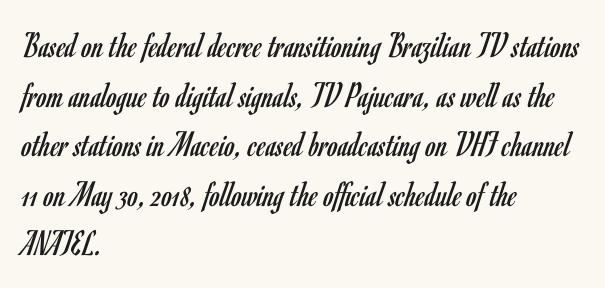
The image shows 37 px regular-weight, condensed sans-serif type; set left-aligned, normal line spacing (1.34x), normal letter spacing, not underlined; low stroke contrast and a small x-height.
